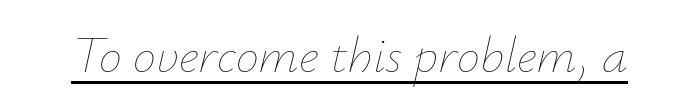
The image shows 52 px thin type, italic (leaning right); set normal letter spacing, underlined; low stroke contrast and a small x-height.
